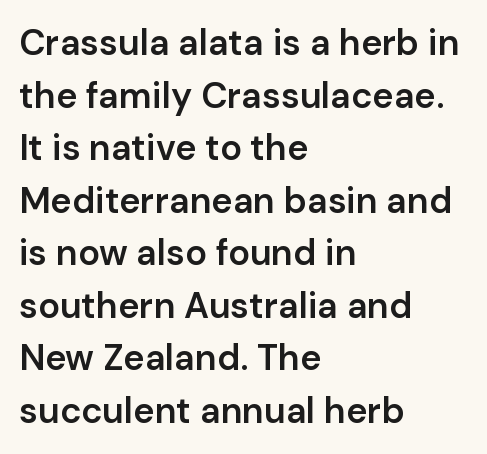
The image shows 36 px semibold sans-serif type, upright; set left-aligned, normal line spacing (1.46x), normal letter spacing, not underlined; low stroke contrast and a medium x-height.
